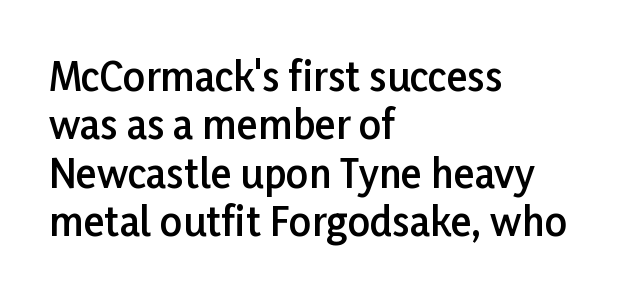
Rendered with straight, roman letterforms. Between one letter and the next there's only the usual sliver of space. A bit beefed up — I'd call it semibold rather than bold. Is the block centered? No — it sits flush against the left margin. The zone under the glyphs is completely vacant. Nope, no serifs anywhere on these letters.
